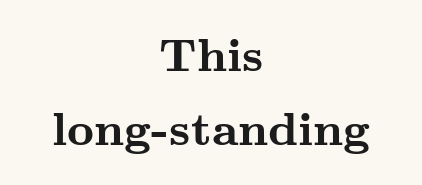
Old-style or modern, the face here clearly has serifs. In terms of weight, the rendering is a true, heavy bold. Default kerning and tracking; the words read as compact shapes. Vertical strokes here are truly vertical.
